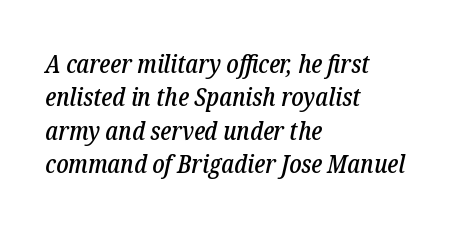
The image shows 26 px text type, italic (leaning right); set left-aligned, normal line spacing (1.28x), normal letter spacing, not underlined.
